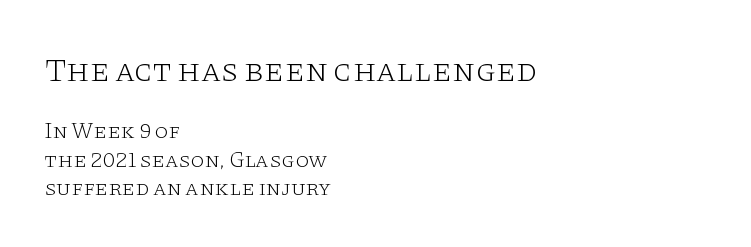
The image shows 33 px light, wide serif type, upright; set left-aligned, normal line spacing (1.3x), normal letter spacing, not underlined; the first (top) block is 1.5x larger; low stroke contrast and a large x-height.
